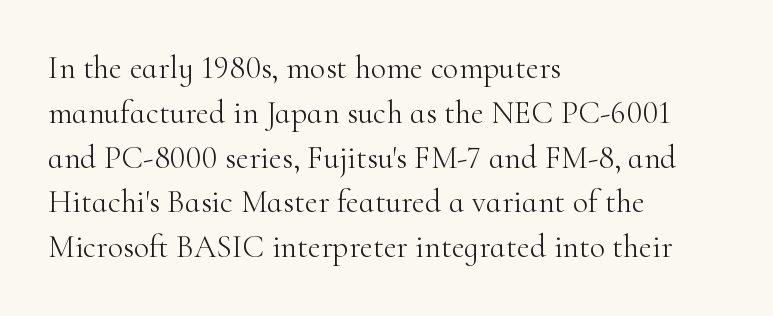
Q: Is the text bold? A: No.
Q: Is the text italic (slanted)? A: No, it is upright.
Q: Is the typeface a serif or a sans-serif typeface? A: Serif.
Q: Is the text underlined? A: No.
Q: How is the paragraph aligned? A: Left-aligned.
Q: Is the spacing between letters normal or unusually wide? A: Normal.
Q: Is the spacing between lines tight, normal or loose? A: Normal.
Q: Width (condensed, normal, or wide)? A: Normal.
Q: Stroke contrast? A: High.
Q: x-height? A: Small.
Q: Monospaced? A: No.
